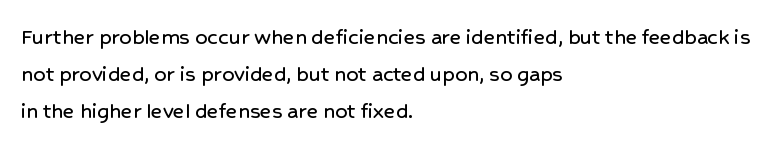
{"italic": "no", "underline": "no", "align": "left", "line_spacing": "normal", "line_spacing_ratio": 1.54, "letter_spacing": "normal", "letter_spacing_em": 0.0, "glyph_px": 24}
